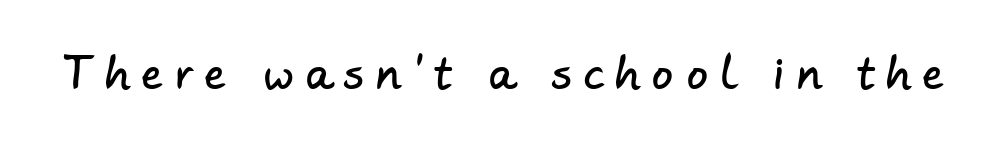
Q: Is the typeface a serif or a sans-serif typeface? A: Sans-serif.
Q: Is the text underlined? A: No.
Q: Is the spacing between letters normal or unusually wide? A: Unusually wide.
Q: Width (condensed, normal, or wide)? A: Normal.
Q: Stroke contrast? A: Low.
Q: x-height? A: Small.
Q: Monospaced? A: No.
